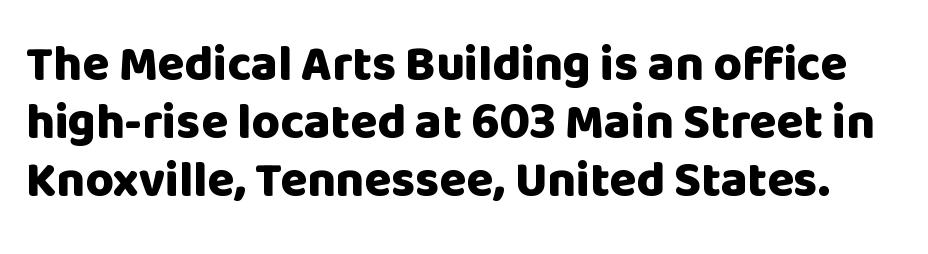
{"serif": "no", "italic": "no", "bold": "yes", "weight": "heavy", "width": "normal", "stroke_contrast": "low", "x_height": "large", "monospaced": "no", "underline": "no", "line_spacing_ratio": 1.18, "letter_spacing": "normal", "letter_spacing_em": 0.0, "glyph_px": 49}
